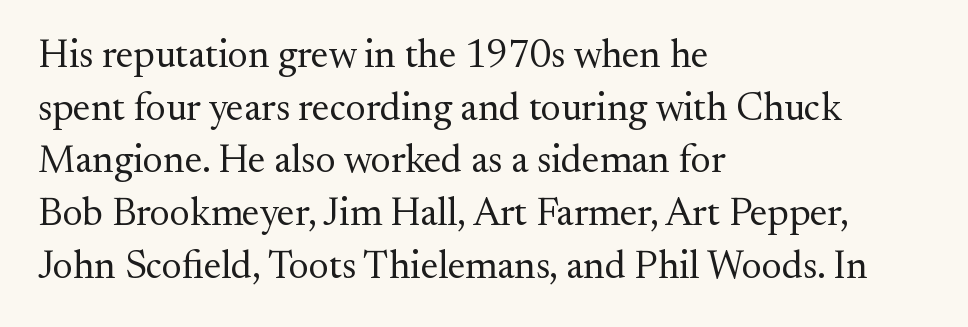
The image shows 39 px regular-weight serif type, upright; set left-aligned, normal line spacing (1.35x), normal letter spacing, not underlined; medium stroke contrast and a small x-height.
